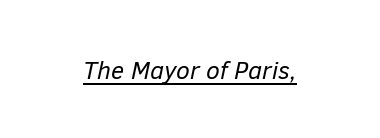
{"italic": "yes", "lean": "right", "slant_degrees": 12, "bold": "no", "underline": "yes", "letter_spacing": "normal", "letter_spacing_em": 0.0, "glyph_px": 25}
